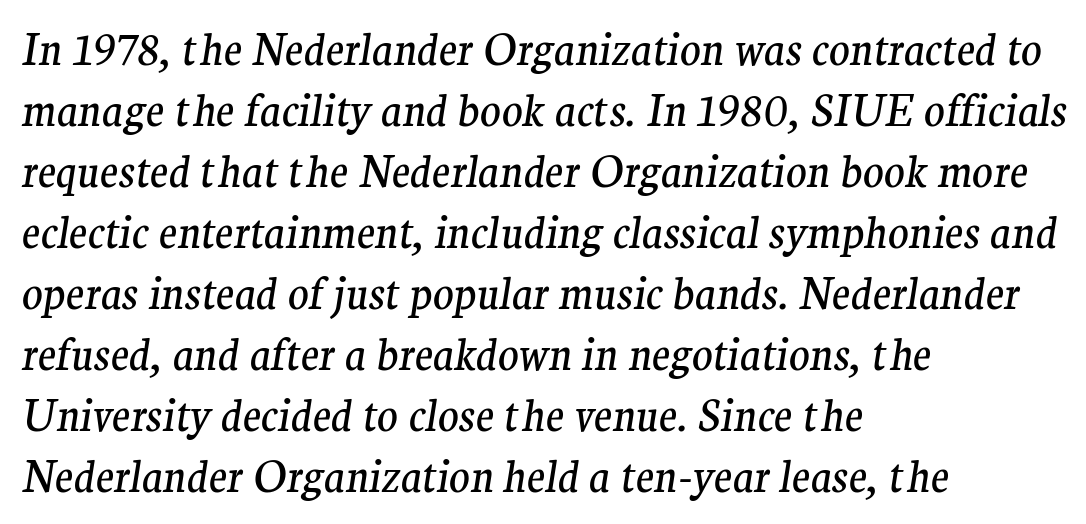
{"serif": "yes", "italic": "yes", "lean": "right", "slant_degrees": 9, "bold": "no", "weight": "regular", "width": "normal", "stroke_contrast": "medium", "x_height": "medium", "monospaced": "no", "underline": "no", "align": "left", "line_spacing": "normal", "line_spacing_ratio": 1.42, "letter_spacing": "normal", "letter_spacing_em": 0.0, "glyph_px": 43}
